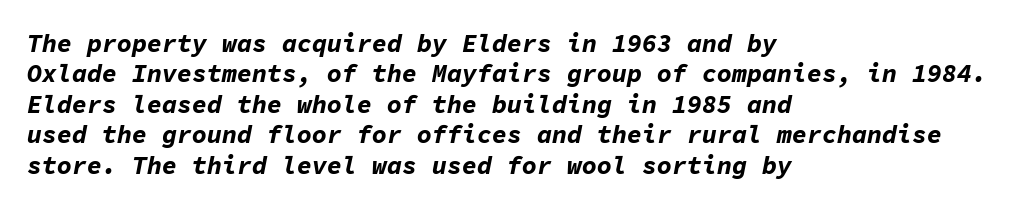
The foot of each line stays bare and open. The typesetting leans heavy: a genuine bold. A classic flush-left, rag-right setting is used for this passage. Style check: oblique.
